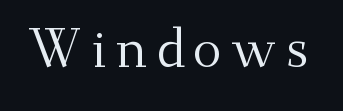
Q: Is the text bold? A: No.
Q: Is the text italic (slanted)? A: No, it is upright.
Q: Is the typeface a serif or a sans-serif typeface? A: Serif.
Q: Is the text underlined? A: No.
Q: Width (condensed, normal, or wide)? A: Normal.
Q: Stroke contrast? A: Medium.
Q: x-height? A: Small.
Q: Monospaced? A: No.
